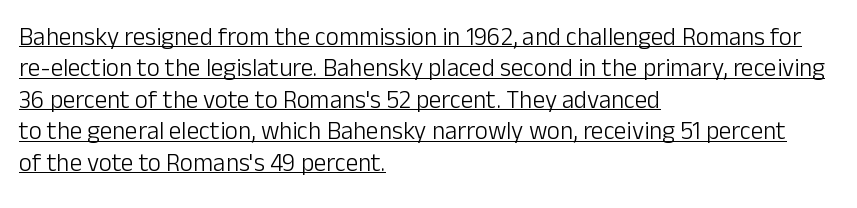
Q: Is the text bold? A: No.
Q: Is the text italic (slanted)? A: No, it is upright.
Q: Is the text underlined? A: Yes.
Q: How is the paragraph aligned? A: Left-aligned.
Q: Is the spacing between letters normal or unusually wide? A: Normal.
Q: Is the spacing between lines tight, normal or loose? A: Normal.
